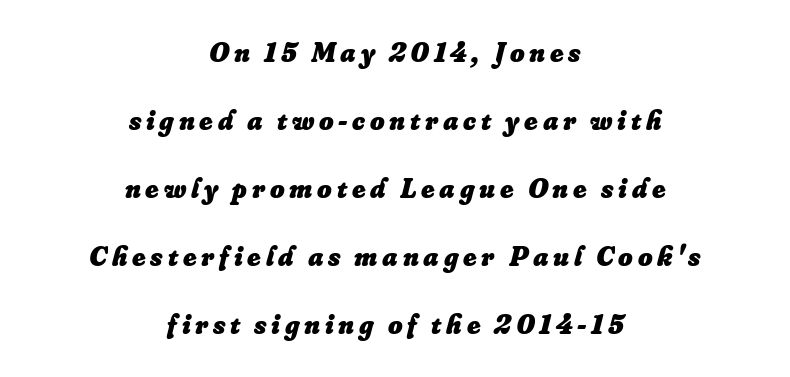
The image shows 28 px heavy type, italic (leaning right); set centered, loose line spacing (2.43x), not underlined; low stroke contrast and a small x-height.
